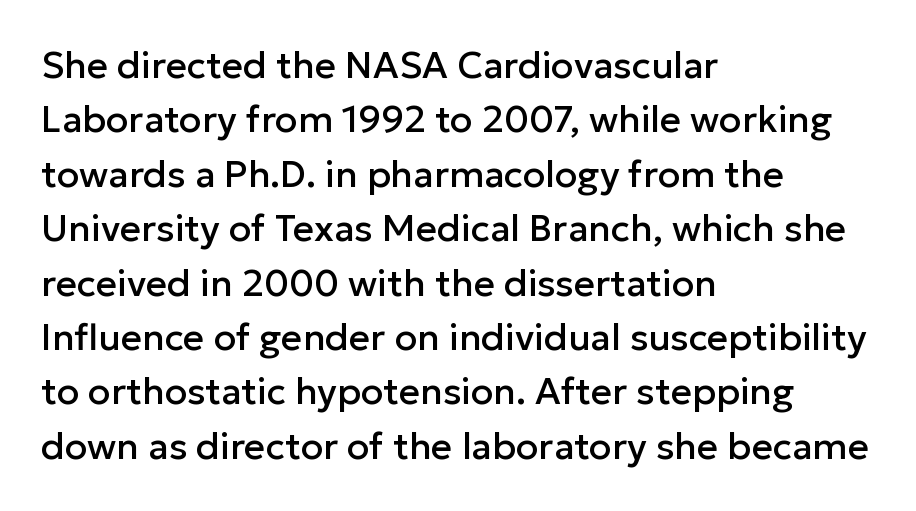
A roman cut, with each character standing at attention. Interline gaps are of average width in this sample. What kind of face is this? One without serifs — a sans. These lines are rendered in a variable-pitch font. Rule under the text: the space is simply empty.
